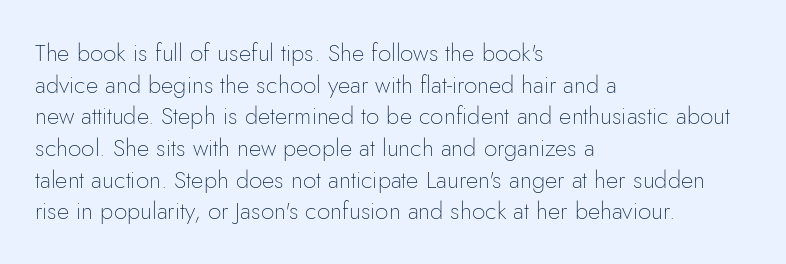
{"italic": "no", "bold": "no", "underline": "no", "align": "left", "line_spacing": "normal", "line_spacing_ratio": 1.32, "letter_spacing": "normal", "letter_spacing_em": 0.0, "glyph_px": 24}
